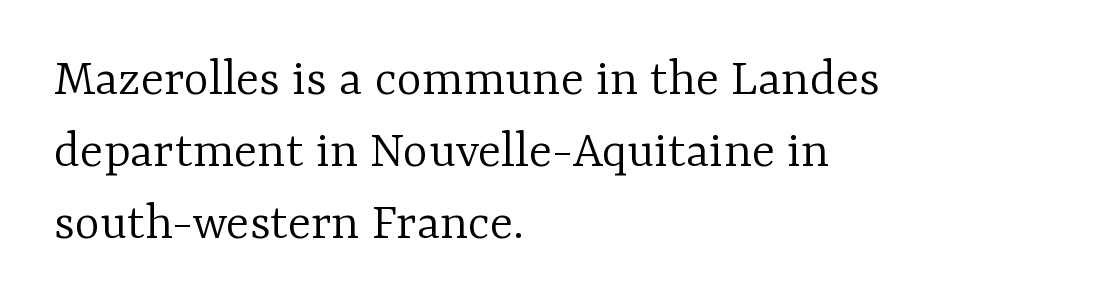
The image shows 54 px light serif type, upright; set left-aligned, normal line spacing (1.33x), normal letter spacing, not underlined; low stroke contrast and a medium x-height.
